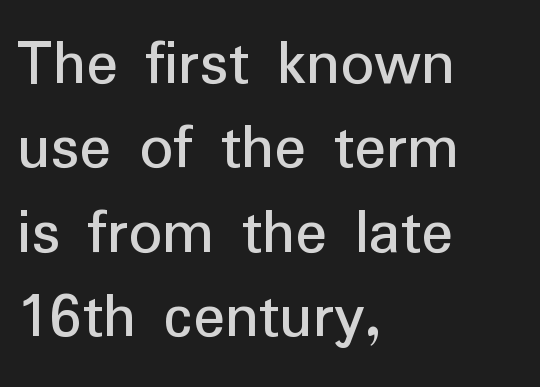
Successive baselines arrive at the customary interval. The line texture is even and compact thanks to regular tracking. Typographically, this falls in the sans-serif category. Varying glyph widths throughout — classic text-font behaviour. The foot of each line stays bare and open. Leftover space on each line is placed entirely after the last word.
